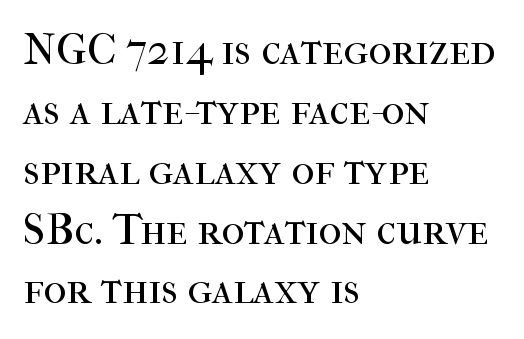
In terms of leading, this rendering sits right in the middle. Note: serifs present on the glyphs. What stands out about the letter spacing? Nothing — it is the standard amount. Check the space under the baseline: it is left empty. This sample is left-justified, so line endings fall wherever the words run out. The letters advance in unequal steps, a hallmark of proportional type.
